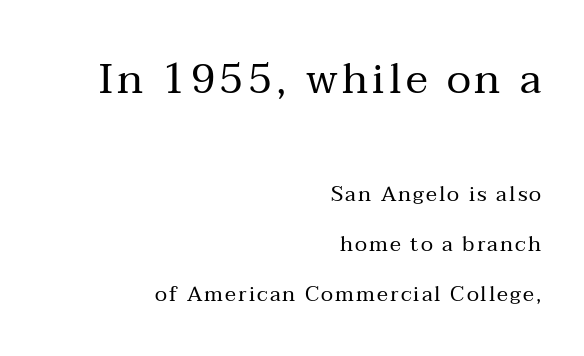
The image shows 42 px regular-weight serif type, upright; set right-aligned, loose line spacing (2.37x), not underlined; the first (top) block is 2.0x larger; medium stroke contrast and a medium x-height.
